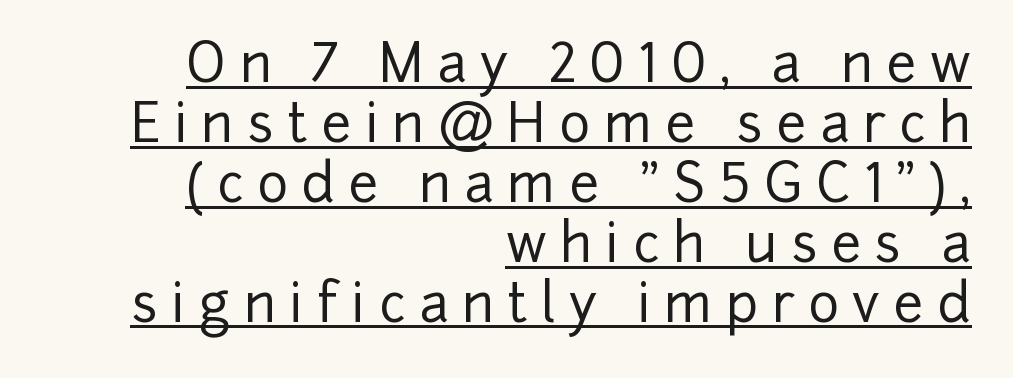
The image shows 53 px sans-serif type, upright; set right-aligned, tight line spacing (1.13x), unusually wide letter spacing (+0.25 em), underlined; low stroke contrast and a medium x-height.
